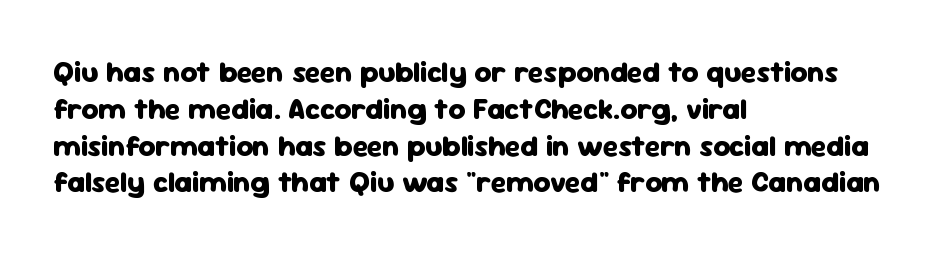
The image shows 29 px heavy sans-serif type, upright; set left-aligned, normal line spacing (1.27x), normal letter spacing, not underlined; low stroke contrast and a medium x-height.
